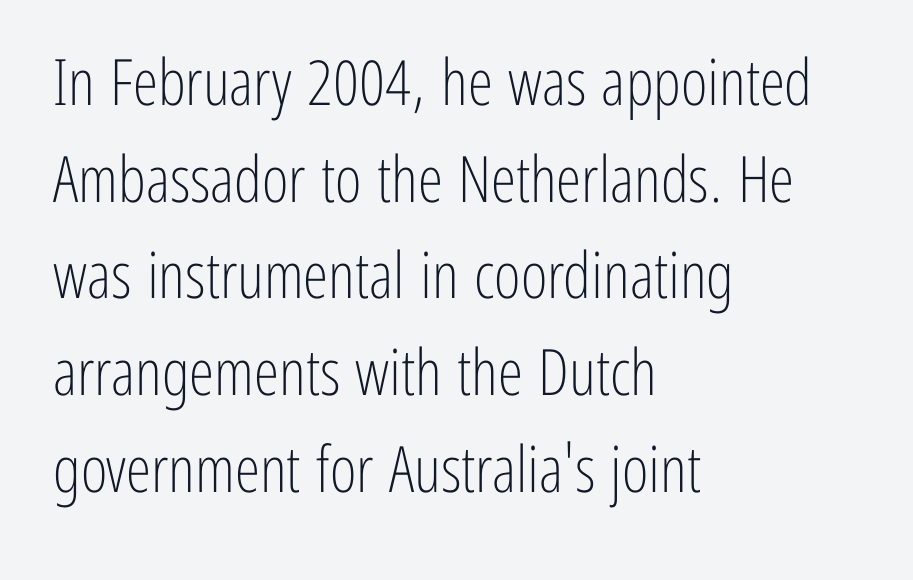
The image shows 64 px light, condensed sans-serif type, upright; set left-aligned, normal line spacing (1.51x), normal letter spacing, not underlined; low stroke contrast and a medium x-height.
